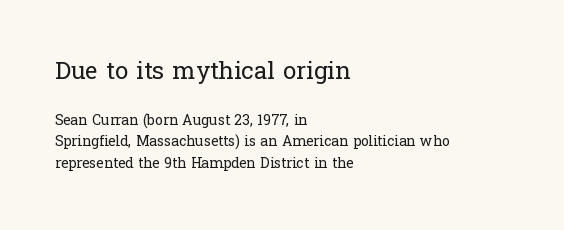
The image shows 24 px text type, upright; set left-aligned, normal line spacing (1.53x), normal letter spacing, not underlined; the first (top) block is 1.71x larger.
